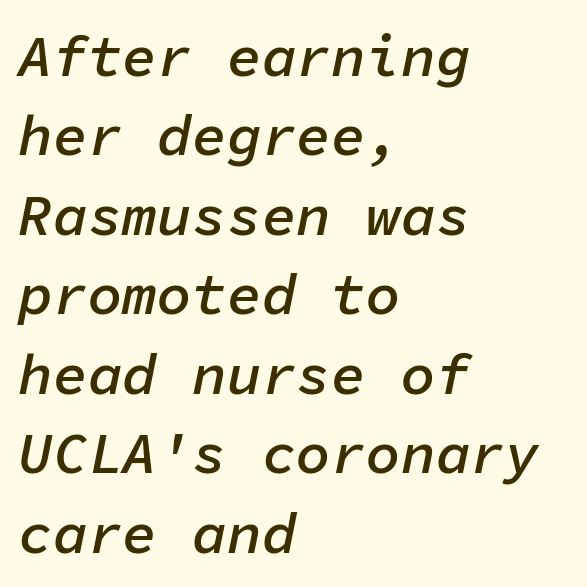
{"italic": "yes", "lean": "right", "slant_degrees": 11, "bold": "semi", "weight": "semibold", "width": "normal", "stroke_contrast": "low", "x_height": "medium", "monospaced": "yes", "underline": "no", "align": "left", "line_spacing": "normal", "line_spacing_ratio": 1.37, "letter_spacing": "normal", "letter_spacing_em": 0.0, "glyph_px": 58}
